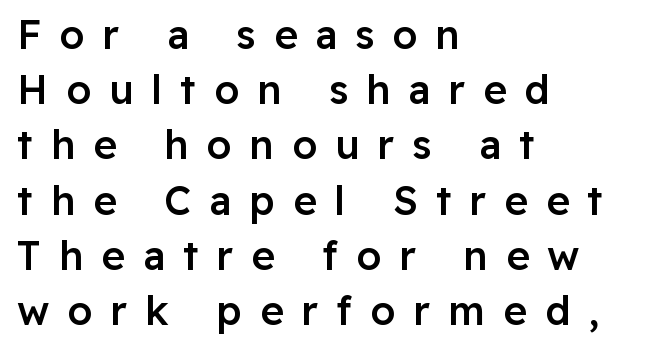
Q: Is the text bold? A: Semi-bold.
Q: Is the text italic (slanted)? A: No, it is upright.
Q: Is the typeface a serif or a sans-serif typeface? A: Sans-serif.
Q: Is the text underlined? A: No.
Q: How is the paragraph aligned? A: Left-aligned.
Q: Is the spacing between letters normal or unusually wide? A: Unusually wide.
Q: Is the spacing between lines tight, normal or loose? A: Normal.
Q: Width (condensed, normal, or wide)? A: Normal.
Q: Stroke contrast? A: Low.
Q: x-height? A: Medium.
Q: Monospaced? A: No.
